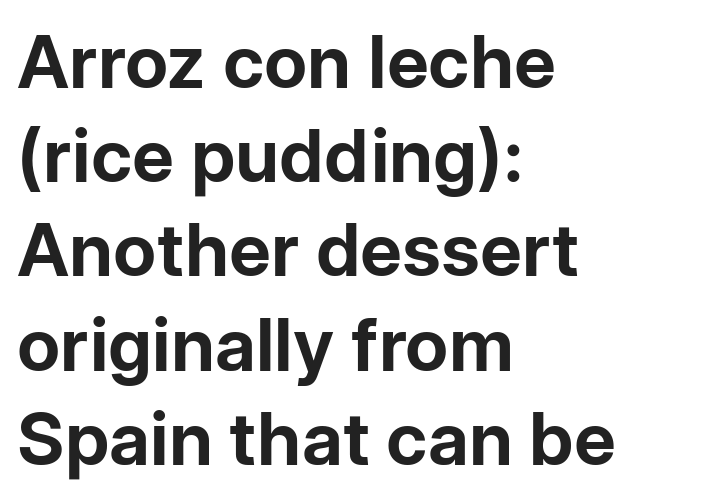
{"serif": "no", "italic": "no", "bold": "yes", "weight": "bold", "width": "normal", "stroke_contrast": "low", "x_height": "medium", "monospaced": "no", "underline": "no", "align": "left", "line_spacing": "normal", "line_spacing_ratio": 1.29, "letter_spacing": "normal", "letter_spacing_em": 0.0, "glyph_px": 73}
